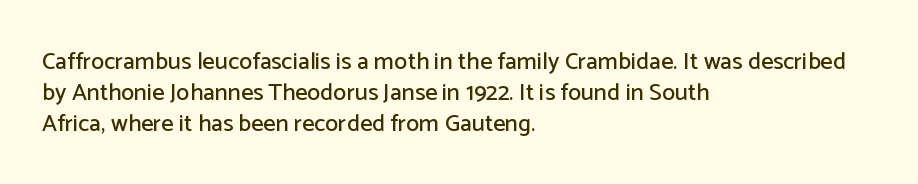
The image shows 24 px text type, upright; set left-aligned, normal line spacing (1.3x), normal letter spacing, not underlined.
